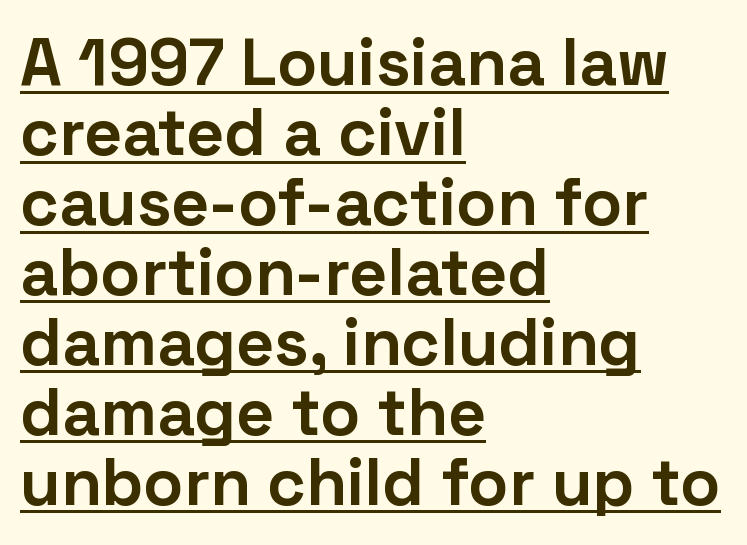
Q: Is the text bold? A: Yes.
Q: Is the text italic (slanted)? A: No, it is upright.
Q: Is the typeface a serif or a sans-serif typeface? A: Sans-serif.
Q: Is the text underlined? A: Yes.
Q: How is the paragraph aligned? A: Left-aligned.
Q: Is the spacing between letters normal or unusually wide? A: Normal.
Q: Is the spacing between lines tight, normal or loose? A: Tight.
Q: Width (condensed, normal, or wide)? A: Normal.
Q: Stroke contrast? A: Low.
Q: x-height? A: Medium.
Q: Monospaced? A: No.
